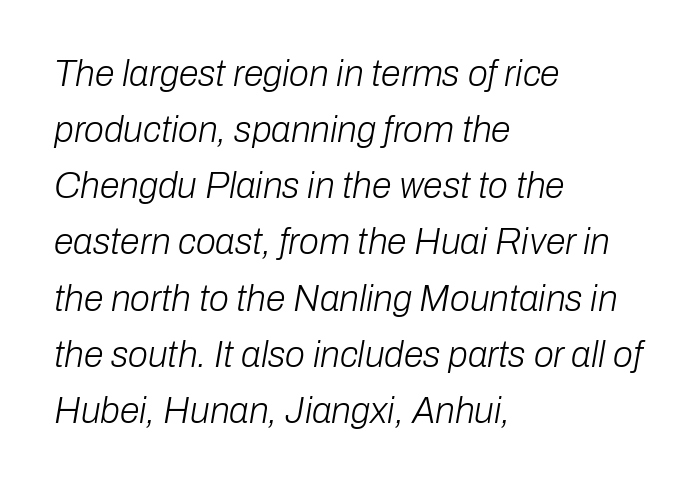
The image shows 36 px light type, italic (leaning right); set left-aligned, normal line spacing (1.56x), normal letter spacing, not underlined; low stroke contrast and a medium x-height.
